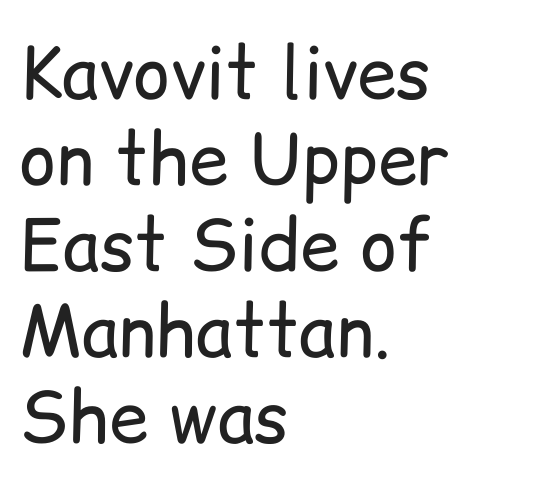
The image shows 71 px regular-weight sans-serif type, upright; set left-aligned, line spacing 1.21x, normal letter spacing, not underlined; low stroke contrast and a medium x-height.
